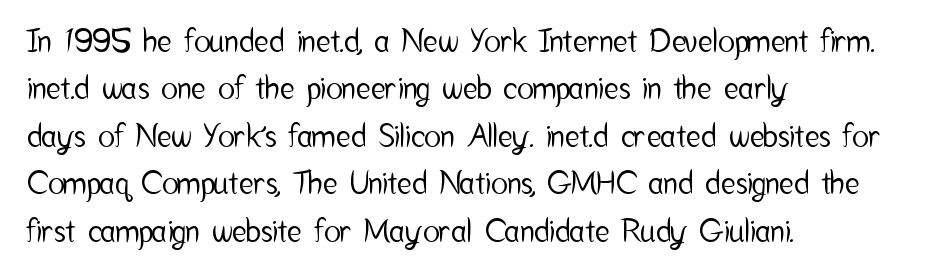
{"serif": "no", "italic": "no", "width": "condensed", "stroke_contrast": "low", "x_height": "medium", "monospaced": "no", "underline": "no", "align": "left", "line_spacing": "normal", "line_spacing_ratio": 1.53, "letter_spacing": "normal", "letter_spacing_em": 0.0, "glyph_px": 31}
